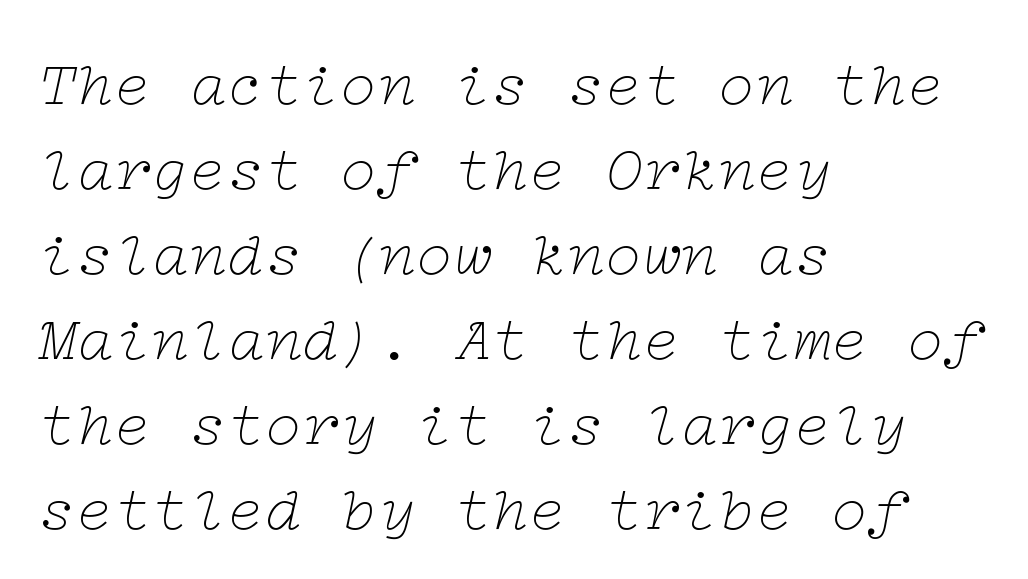
{"serif": "yes", "italic": "yes", "lean": "right", "slant_degrees": 12, "bold": "no", "weight": "thin", "width": "wide", "stroke_contrast": "low", "x_height": "medium", "underline": "no", "align": "left", "line_spacing": "normal", "line_spacing_ratio": 1.35, "letter_spacing": "normal", "letter_spacing_em": 0.0, "glyph_px": 63}
